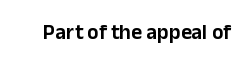
{"italic": "no", "underline": "no", "letter_spacing": "normal", "letter_spacing_em": 0.0, "glyph_px": 21}
